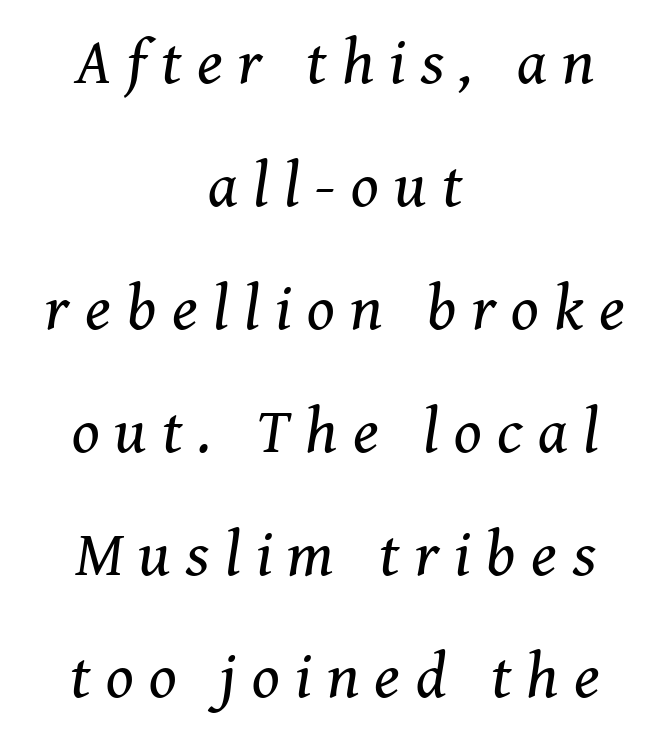
Q: Is the text bold? A: No.
Q: Is the text italic (slanted)? A: Yes, it leans right by about 8 degrees.
Q: Is the typeface a serif or a sans-serif typeface? A: Serif.
Q: Is the text underlined? A: No.
Q: How is the paragraph aligned? A: Centered.
Q: Is the spacing between letters normal or unusually wide? A: Unusually wide.
Q: Is the spacing between lines tight, normal or loose? A: Loose.
Q: Width (condensed, normal, or wide)? A: Normal.
Q: Stroke contrast? A: Medium.
Q: x-height? A: Medium.
Q: Monospaced? A: No.
